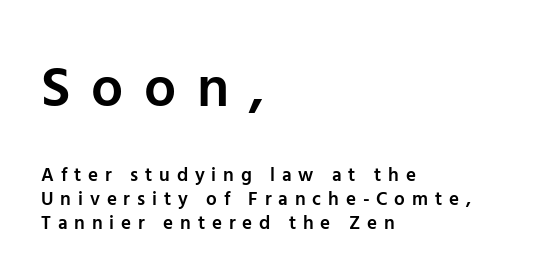
The image shows 57 px semibold sans-serif type, upright; set left-aligned, normal line spacing (1.27x), unusually wide letter spacing (+0.36 em), not underlined; the first (top) block is 3.0x larger; low stroke contrast and a medium x-height.
